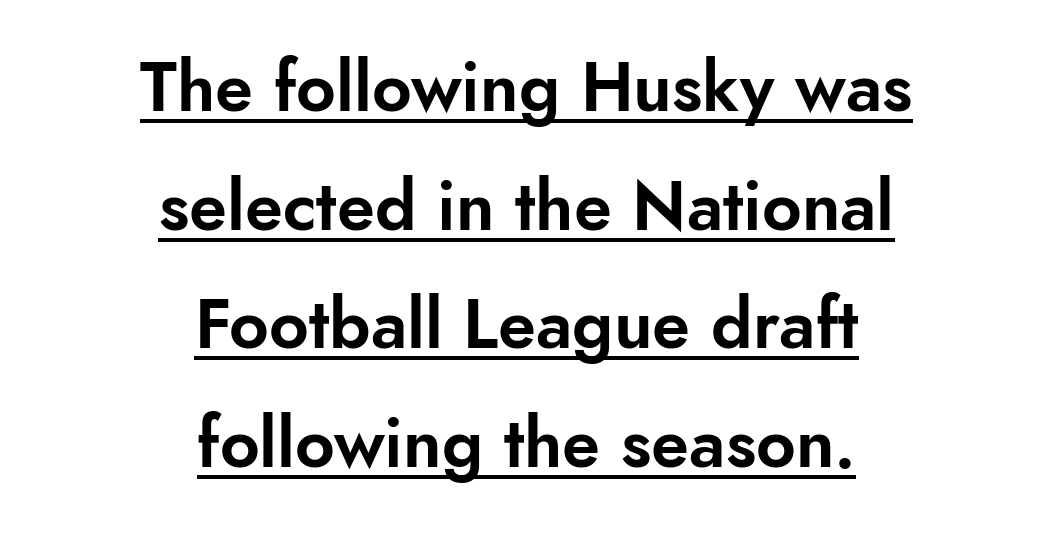
{"serif": "no", "italic": "no", "width": "normal", "stroke_contrast": "low", "x_height": "small", "monospaced": "no", "underline": "yes", "align": "center", "line_spacing_ratio": 1.72, "letter_spacing": "normal", "letter_spacing_em": 0.0, "glyph_px": 69}
